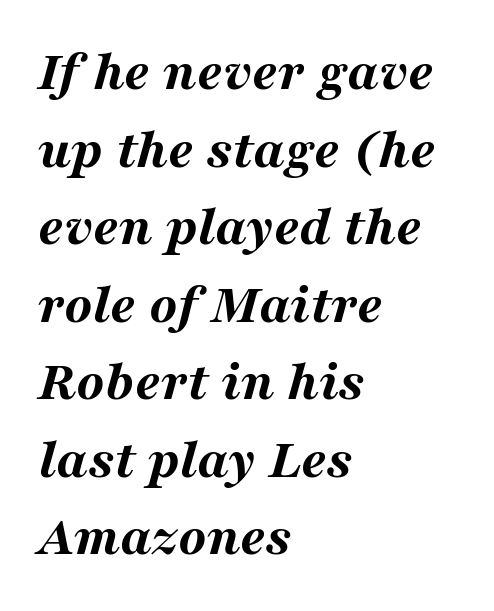
The image shows 57 px bold, wide type, italic (leaning right); set left-aligned, normal line spacing (1.36x), normal letter spacing, not underlined; medium stroke contrast and a medium x-height.
